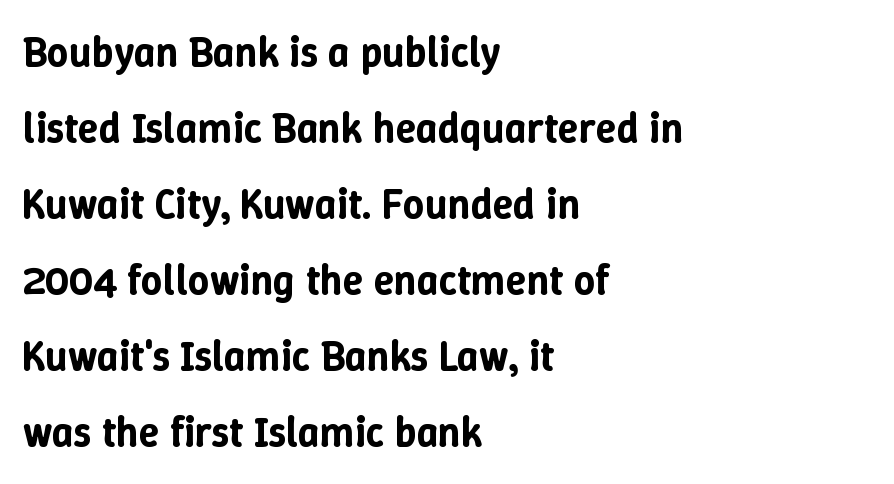
Horizontally, the lines are justified to the leading edge only. Tracking here is standard; glyphs follow each other at the usual distance. No word sits above an underline. Proportional: the letters do not fall into vertical columns.
